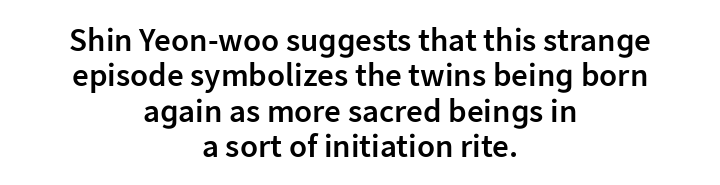
The image shows 33 px semibold sans-serif type, upright; set centered, tight line spacing (1.07x), normal letter spacing, not underlined; low stroke contrast and a medium x-height.
